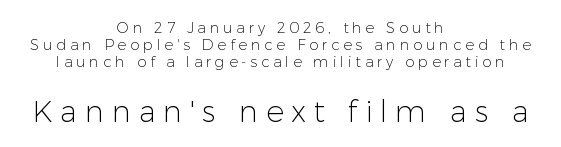
The image shows 30 px light sans-serif type, upright; set centered, tight line spacing (1.13x), unusually wide letter spacing (+0.25 em), not underlined; the second (bottom) block is 2.0x larger; low stroke contrast and a medium x-height.
